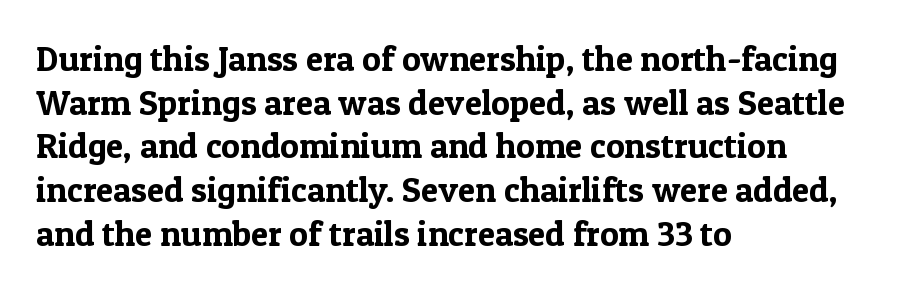
Q: Is the text italic (slanted)? A: No, it is upright.
Q: Is the typeface a serif or a sans-serif typeface? A: Serif.
Q: Is the text underlined? A: No.
Q: How is the paragraph aligned? A: Left-aligned.
Q: Is the spacing between letters normal or unusually wide? A: Normal.
Q: Is the spacing between lines tight, normal or loose? A: Normal.
Q: Width (condensed, normal, or wide)? A: Normal.
Q: x-height? A: Medium.
Q: Monospaced? A: No.
